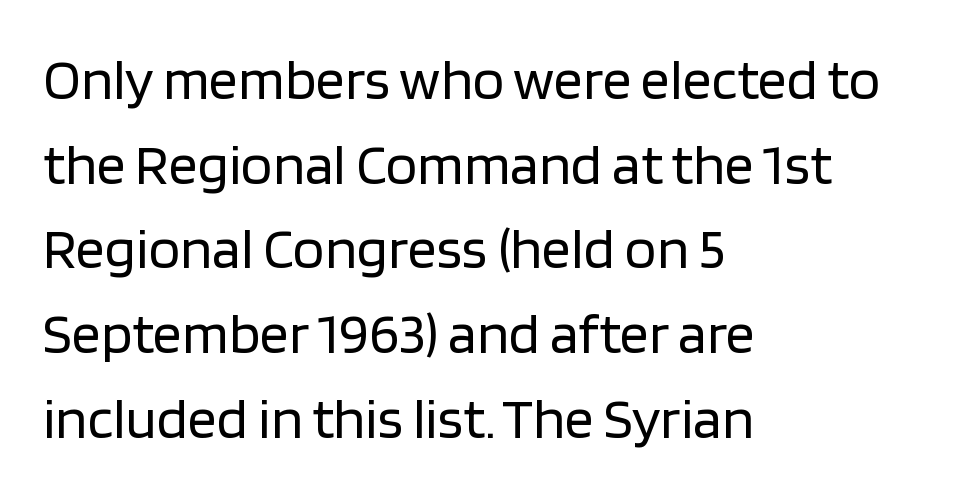
Q: Is the text bold? A: No.
Q: Is the text italic (slanted)? A: No, it is upright.
Q: Is the typeface a serif or a sans-serif typeface? A: Sans-serif.
Q: Is the text underlined? A: No.
Q: How is the paragraph aligned? A: Left-aligned.
Q: Is the spacing between letters normal or unusually wide? A: Normal.
Q: Is the spacing between lines tight, normal or loose? A: Normal.
Q: Width (condensed, normal, or wide)? A: Normal.
Q: Stroke contrast? A: Low.
Q: x-height? A: Large.
Q: Monospaced? A: No.
